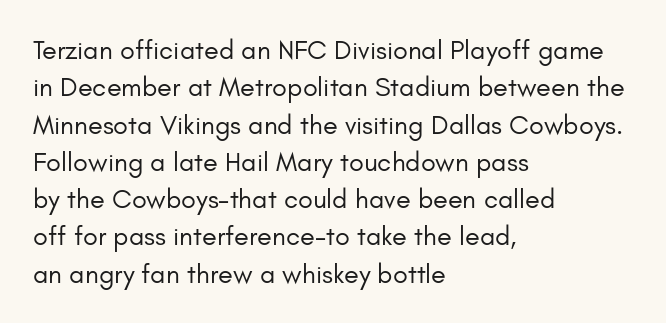
{"italic": "no", "bold": "no", "underline": "no", "align": "left", "line_spacing": "normal", "line_spacing_ratio": 1.38, "letter_spacing": "normal", "letter_spacing_em": 0.0, "glyph_px": 27}
